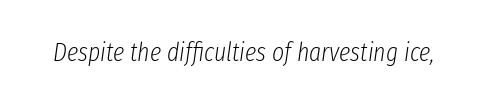
The image shows 26 px text type, italic (leaning right); set normal letter spacing, not underlined.
